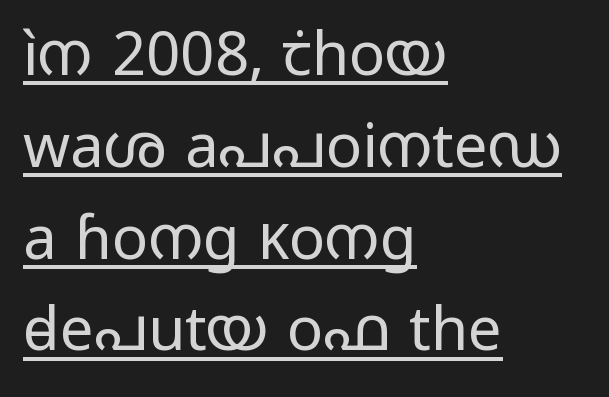
Nothing sits at the stroke ends, so this counts as sans-serif. Posture: vertical. These lines stack with their left ends in a neat column. Spacing verdict: proportional, widths tailored to each character. Is the letter spacing exaggerated? No — it looks like the ordinary default.
